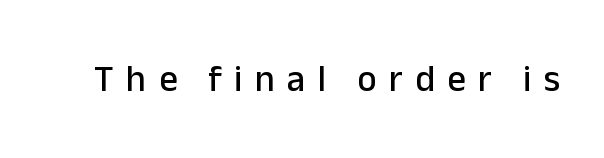
Q: Is the text italic (slanted)? A: No, it is upright.
Q: Is the typeface a serif or a sans-serif typeface? A: Sans-serif.
Q: Is the text underlined? A: No.
Q: Is the spacing between letters normal or unusually wide? A: Unusually wide.
Q: Width (condensed, normal, or wide)? A: Normal.
Q: Stroke contrast? A: Low.
Q: x-height? A: Medium.
Q: Monospaced? A: No.
